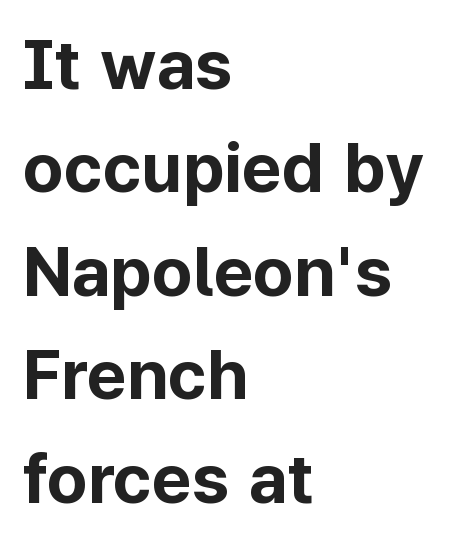
Q: Is the text bold? A: Yes.
Q: Is the text italic (slanted)? A: No, it is upright.
Q: Is the typeface a serif or a sans-serif typeface? A: Sans-serif.
Q: Is the text underlined? A: No.
Q: How is the paragraph aligned? A: Left-aligned.
Q: Is the spacing between letters normal or unusually wide? A: Normal.
Q: Is the spacing between lines tight, normal or loose? A: Normal.
Q: Width (condensed, normal, or wide)? A: Normal.
Q: Stroke contrast? A: Low.
Q: x-height? A: Medium.
Q: Monospaced? A: No.
